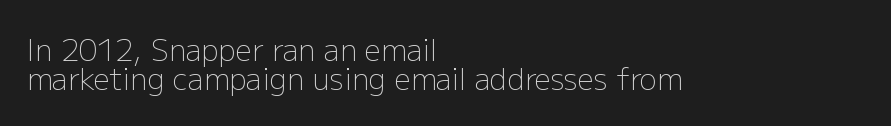
The image shows 29 px light sans-serif type, upright; set left-aligned, tight line spacing (0.99x), normal letter spacing, not underlined; low stroke contrast and a medium x-height.
